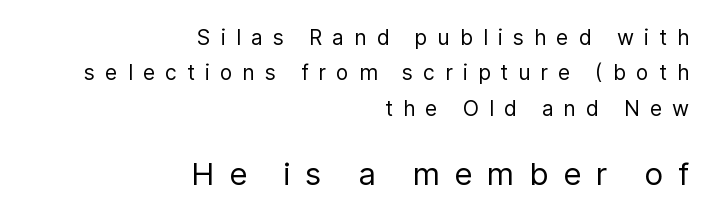
{"serif": "no", "italic": "no", "bold": "no", "weight": "regular", "width": "normal", "stroke_contrast": "low", "x_height": "medium", "monospaced": "no", "underline": "no", "align": "right", "line_spacing": "normal", "line_spacing_ratio": 1.69, "letter_spacing": "wide", "letter_spacing_em": 0.48, "larger_block": "second", "size_ratio": 1.48, "glyph_px": 31}
